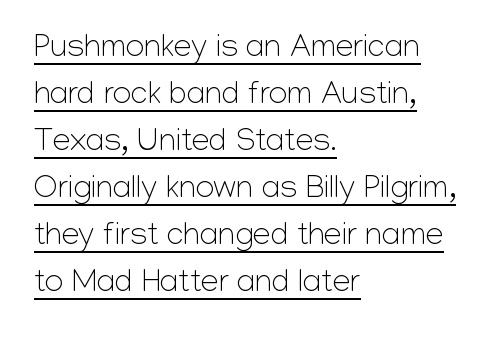
The image shows 32 px light sans-serif type, upright; set left-aligned, normal line spacing (1.47x), normal letter spacing, underlined; low stroke contrast and a medium x-height.
